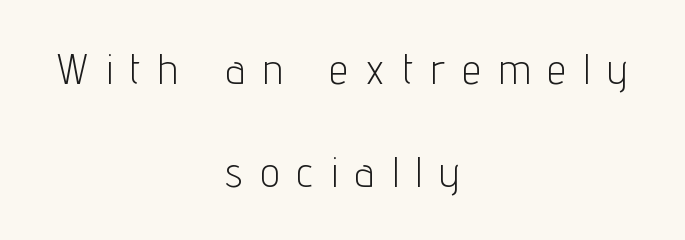
No italicization has been applied; the sample stays upright. Descenders hang freely into open space. Unbolded letterforms with no extra heft. Does the leading feel generous? Absolutely, it's lavish. Horizontally, the lines are justified to the midpoint only. Each letter keeps its own natural width here, so spacing adapts to shape.
